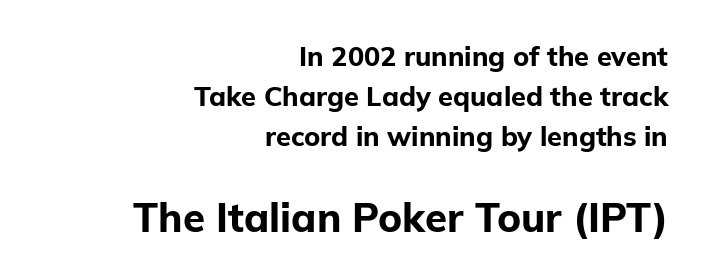
The image shows 40 px bold sans-serif type, upright; set right-aligned, normal line spacing (1.49x), normal letter spacing, not underlined; the second (bottom) block is 1.48x larger; low stroke contrast and a medium x-height.
